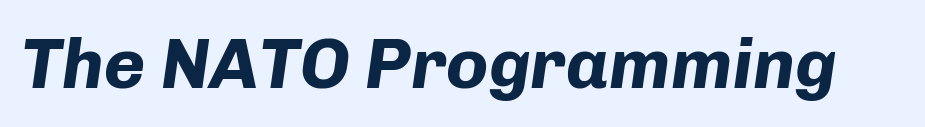
Stroke thickness is high; the sample reads as a true bold. Would a proofreader flag this as italicized? Yes. The glyphs are unaccompanied by any horizontal stroke below them. Is this a fixed-width face? No — the glyphs have proportional, varying widths. The face used here is rendered with its standard letterfit.
